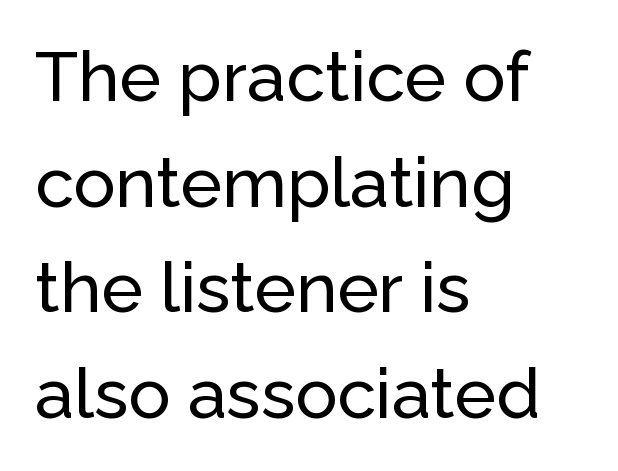
{"serif": "no", "italic": "no", "width": "normal", "stroke_contrast": "low", "x_height": "medium", "monospaced": "no", "underline": "no", "align": "left", "line_spacing": "normal", "line_spacing_ratio": 1.51, "letter_spacing": "normal", "letter_spacing_em": 0.0, "glyph_px": 70}
